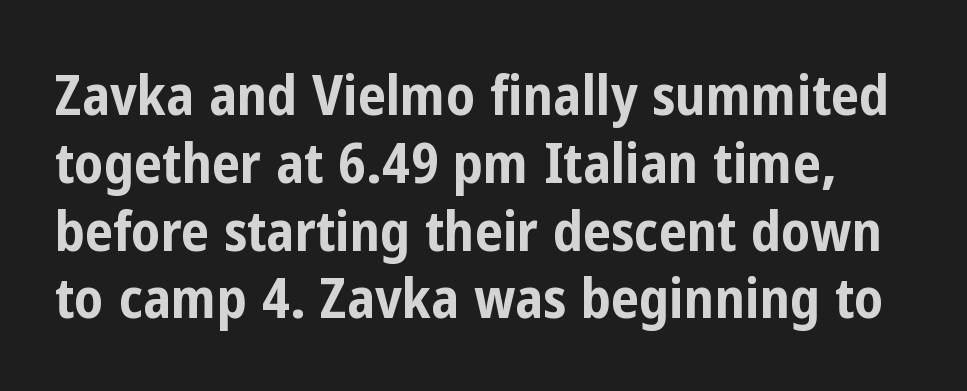
The image shows 56 px bold, condensed sans-serif type, upright; set line spacing 1.21x, normal letter spacing, not underlined; low stroke contrast and a medium x-height.
